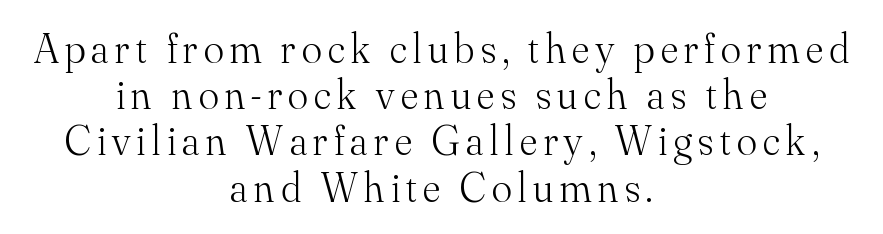
{"serif": "yes", "italic": "no", "bold": "no", "weight": "light", "width": "normal", "stroke_contrast": "medium", "x_height": "small", "monospaced": "no", "underline": "no", "align": "center", "line_spacing": "tight", "line_spacing_ratio": 1.1, "glyph_px": 42}
